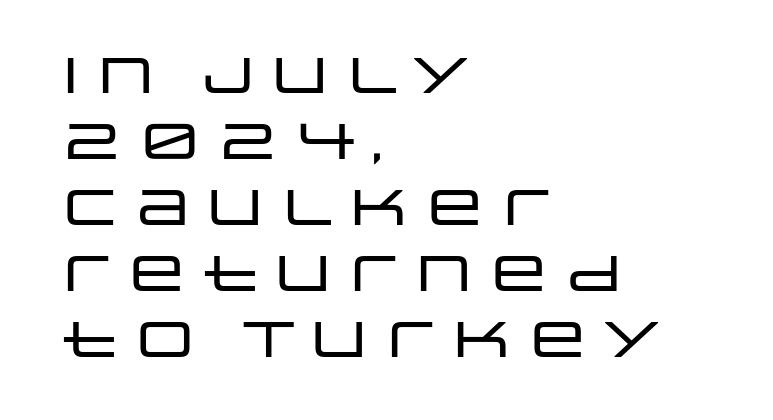
{"serif": "no", "italic": "no", "width": "wide", "stroke_contrast": "low", "x_height": "large", "monospaced": "no", "underline": "no", "align": "left", "line_spacing": "normal", "line_spacing_ratio": 1.32, "letter_spacing": "normal", "letter_spacing_em": 0.0, "glyph_px": 50}
